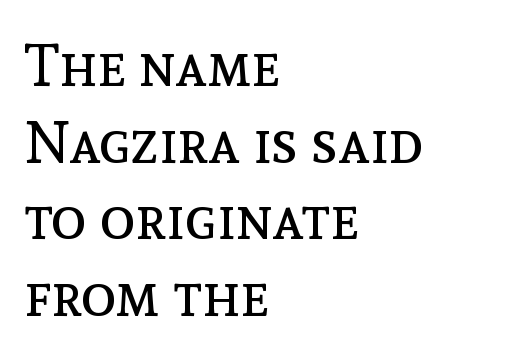
Q: Is the text bold? A: No.
Q: Is the text italic (slanted)? A: No, it is upright.
Q: Is the text underlined? A: No.
Q: How is the paragraph aligned? A: Left-aligned.
Q: Is the spacing between letters normal or unusually wide? A: Normal.
Q: Is the spacing between lines tight, normal or loose? A: Normal.
Q: Width (condensed, normal, or wide)? A: Normal.
Q: x-height? A: Medium.
Q: Monospaced? A: No.
